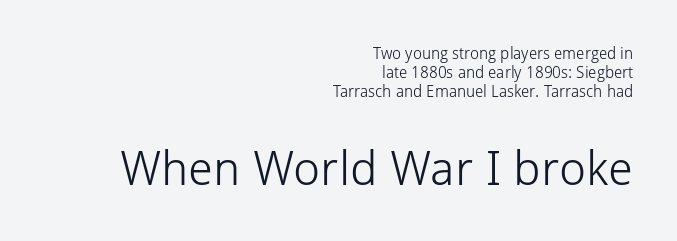
{"serif": "no", "italic": "no", "bold": "no", "weight": "light", "width": "normal", "stroke_contrast": "low", "x_height": "medium", "monospaced": "no", "underline": "no", "align": "right", "line_spacing_ratio": 1.2, "letter_spacing": "normal", "letter_spacing_em": 0.0, "larger_block": "second", "size_ratio": 3.0, "glyph_px": 48}
